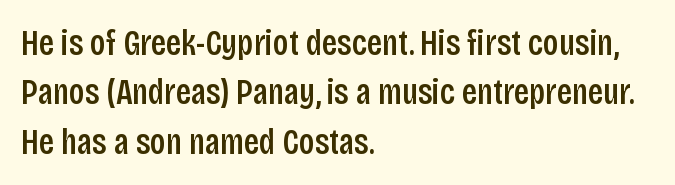
The image shows 36 px semibold, condensed sans-serif type, upright; set left-aligned, normal line spacing (1.37x), normal letter spacing, not underlined; low stroke contrast and a large x-height.
